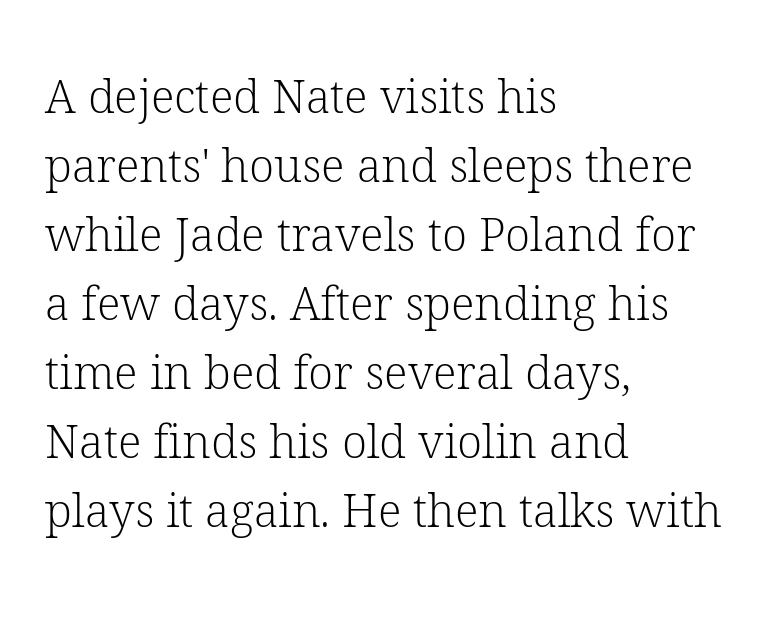
{"serif": "yes", "italic": "no", "bold": "no", "weight": "light", "width": "normal", "stroke_contrast": "low", "x_height": "medium", "monospaced": "no", "underline": "no", "align": "left", "line_spacing": "normal", "line_spacing_ratio": 1.5, "letter_spacing": "normal", "letter_spacing_em": 0.0, "glyph_px": 46}
